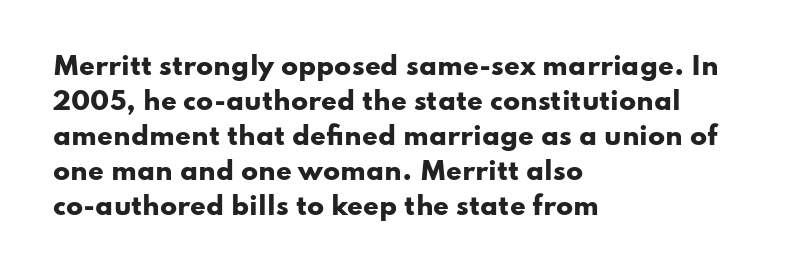
The image shows 25 px bold type, upright; set left-aligned, normal line spacing (1.4x), normal letter spacing, not underlined.
